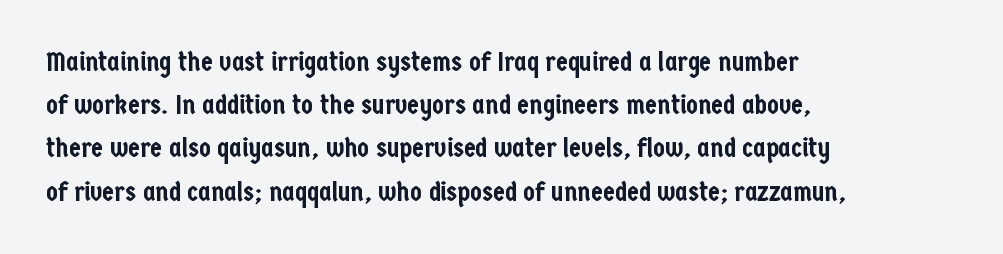
{"italic": "no", "underline": "no", "align": "left", "line_spacing": "normal", "line_spacing_ratio": 1.6, "letter_spacing": "normal", "letter_spacing_em": 0.0, "glyph_px": 27}
